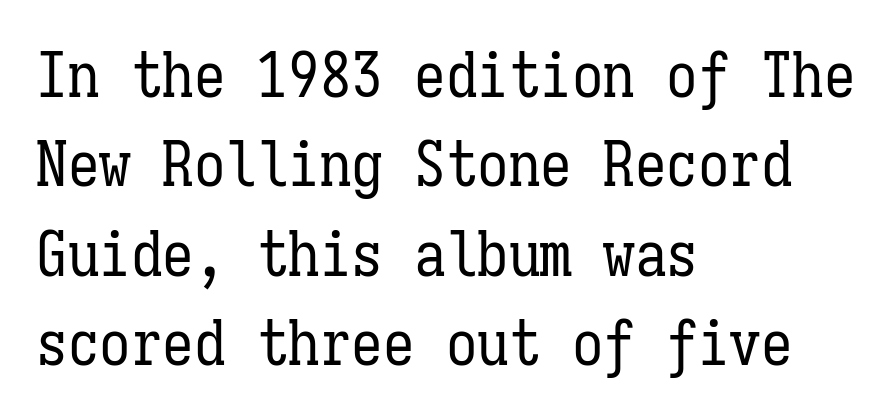
The image shows 63 px regular-weight, condensed type, upright, monospaced; set left-aligned, normal line spacing (1.42x), normal letter spacing, not underlined; low stroke contrast and a medium x-height.
